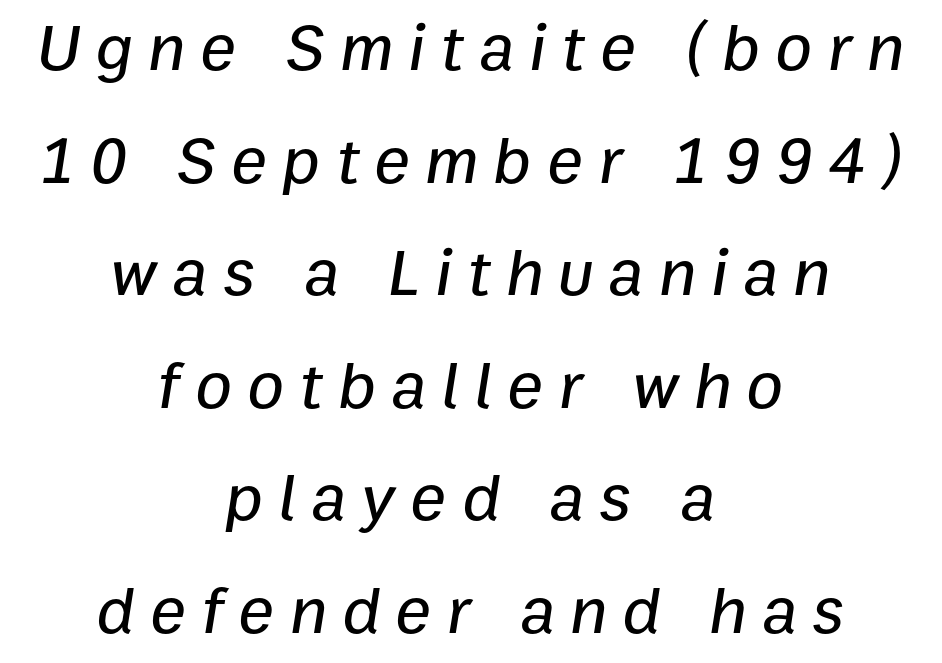
The image shows 67 px text type, italic (leaning right); set centered, normal line spacing (1.68x), unusually wide letter spacing (+0.23 em), not underlined; low stroke contrast and a medium x-height.
